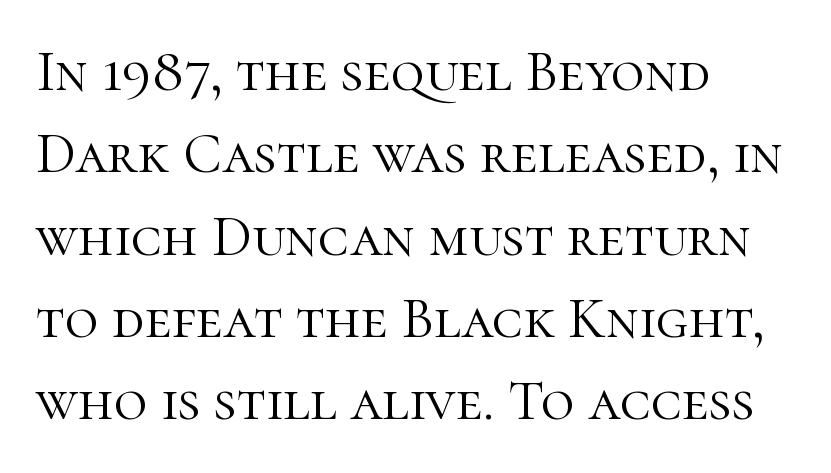
Is there much room between lines? A standard amount, neither cramped nor airy. The rag falls on the right side of this text block. You could not count columns in this text — the font is proportionally spaced. Characters follow at the spacing the type designer built in. The axis of the letterforms is exactly vertical.
